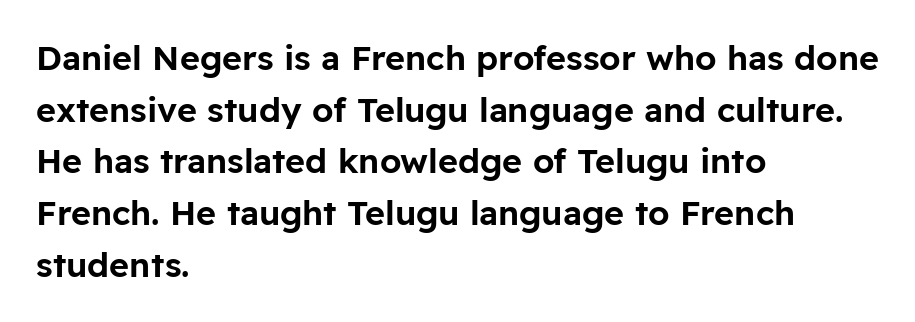
Q: Is the text italic (slanted)? A: No, it is upright.
Q: Is the typeface a serif or a sans-serif typeface? A: Sans-serif.
Q: Is the text underlined? A: No.
Q: How is the paragraph aligned? A: Left-aligned.
Q: Is the spacing between letters normal or unusually wide? A: Normal.
Q: Is the spacing between lines tight, normal or loose? A: Normal.
Q: Width (condensed, normal, or wide)? A: Normal.
Q: Stroke contrast? A: Low.
Q: x-height? A: Medium.
Q: Monospaced? A: No.
